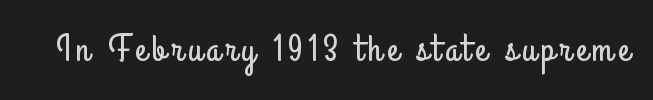
No feet cap the strokes, marking this as sans-serif type. Check the space under the baseline: it is left empty. You could not count columns in this text — the font is proportionally spaced.
